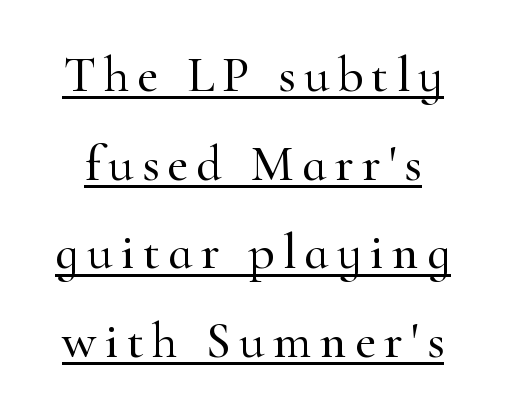
Proportional: the letters do not fall into vertical columns. Is this a sans? No — the strokes have serifs. The rendering uses the underline text-decoration. Nope, not italic — everything's standing straight.
